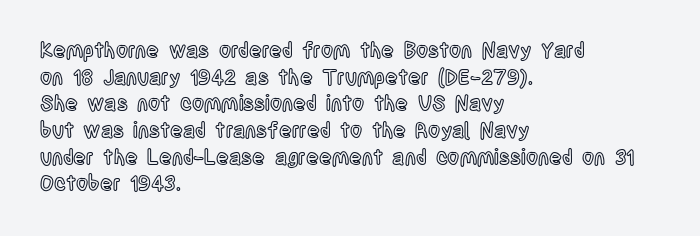
{"italic": "no", "underline": "no", "align": "left", "line_spacing": "normal", "line_spacing_ratio": 1.27, "letter_spacing": "normal", "letter_spacing_em": 0.0, "glyph_px": 21}
